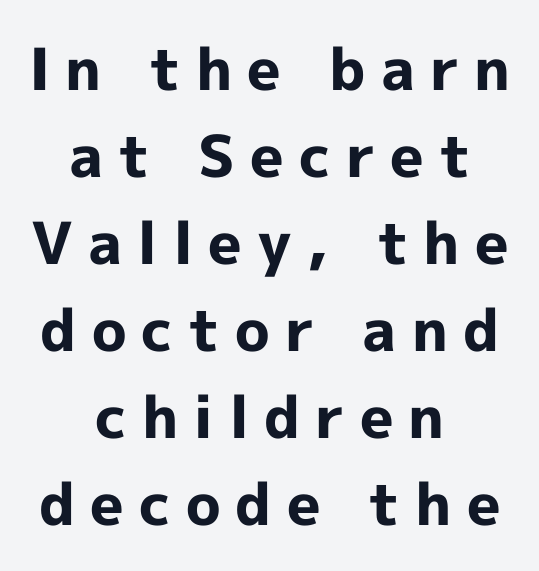
The image shows 58 px bold sans-serif type, upright; set centered, normal line spacing (1.5x), unusually wide letter spacing (+0.26 em), not underlined; a medium x-height.
